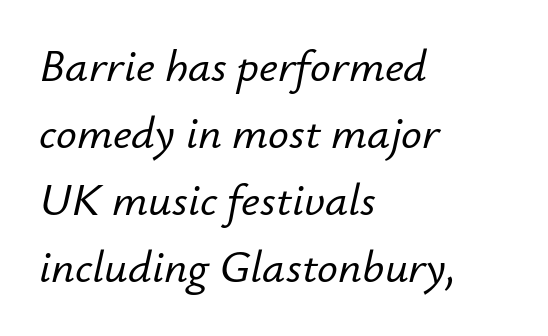
The image shows 46 px text type, italic (leaning right); set left-aligned, normal line spacing (1.46x), normal letter spacing, not underlined; low stroke contrast and a small x-height.
